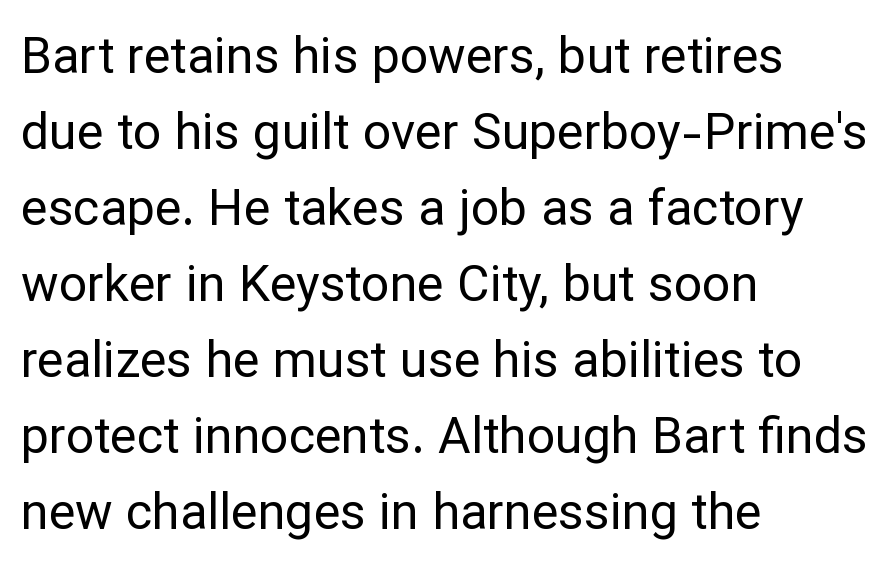
{"serif": "no", "italic": "no", "bold": "no", "weight": "regular", "width": "normal", "stroke_contrast": "low", "x_height": "medium", "monospaced": "no", "underline": "no", "align": "left", "line_spacing": "normal", "line_spacing_ratio": 1.52, "letter_spacing": "normal", "letter_spacing_em": 0.0, "glyph_px": 50}
